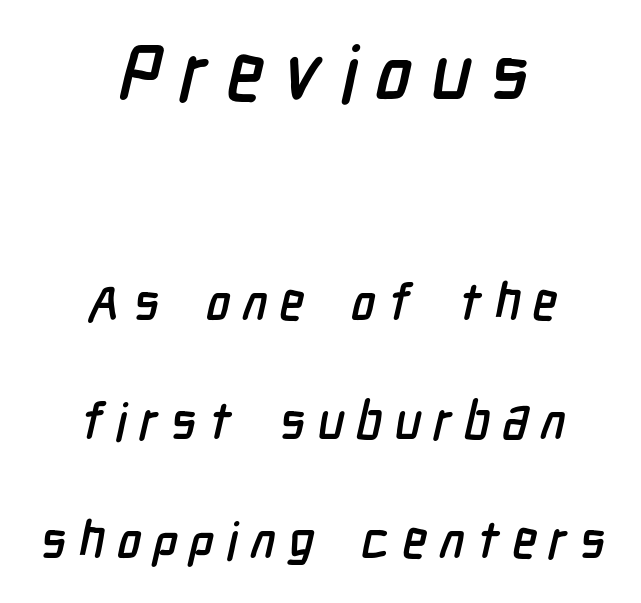
Q: Is the typeface a serif or a sans-serif typeface? A: Sans-serif.
Q: Is the text underlined? A: No.
Q: How is the paragraph aligned? A: Centered.
Q: Is the spacing between letters normal or unusually wide? A: Unusually wide.
Q: Is the spacing between lines tight, normal or loose? A: Loose.
Q: Which block of text is set in a larger size, the first (top) or the second (bottom)? A: The first (top) one.
Q: Width (condensed, normal, or wide)? A: Condensed.
Q: Stroke contrast? A: Low.
Q: x-height? A: Medium.
Q: Monospaced? A: No.
